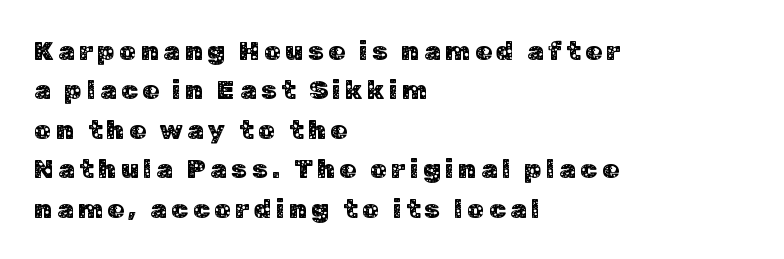
The image shows 27 px text type, upright; set left-aligned, normal line spacing (1.46x), not underlined.
